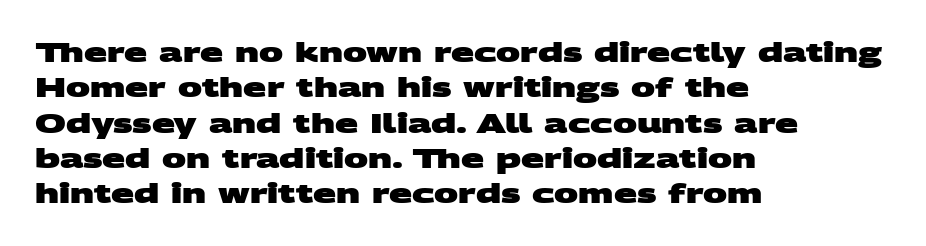
Q: Is the text bold? A: Yes.
Q: Is the text underlined? A: No.
Q: How is the paragraph aligned? A: Left-aligned.
Q: Is the spacing between letters normal or unusually wide? A: Normal.
Q: Is the spacing between lines tight, normal or loose? A: Normal.
